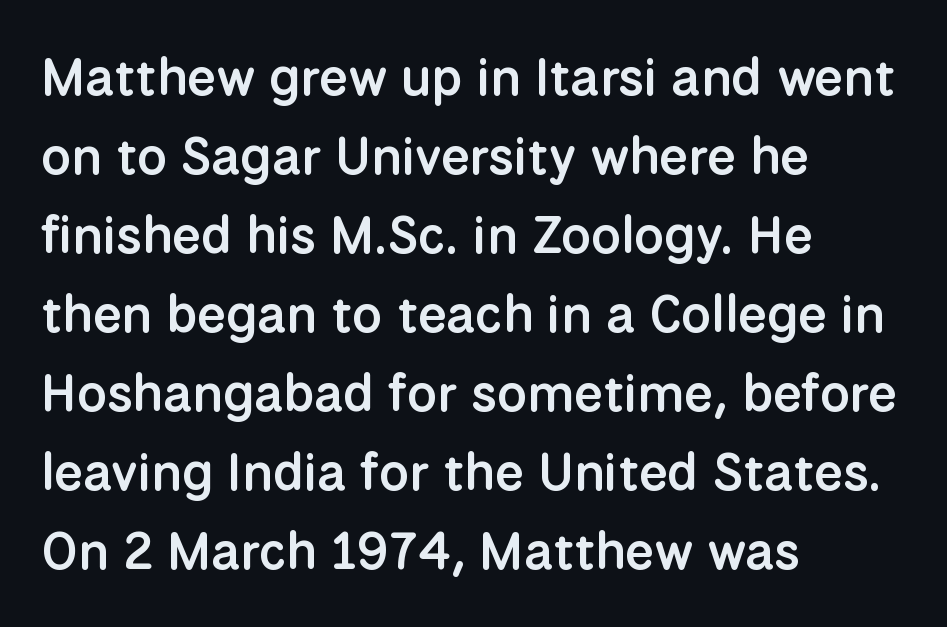
{"serif": "no", "italic": "no", "bold": "semi", "weight": "semibold", "width": "normal", "stroke_contrast": "low", "x_height": "medium", "monospaced": "no", "underline": "no", "align": "left", "line_spacing": "normal", "line_spacing_ratio": 1.52, "letter_spacing": "normal", "letter_spacing_em": 0.0, "glyph_px": 52}
